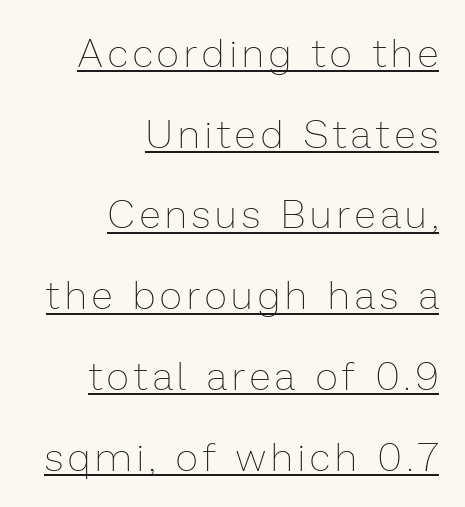
Q: Is the text bold? A: No.
Q: Is the text italic (slanted)? A: No, it is upright.
Q: Is the text underlined? A: Yes.
Q: How is the paragraph aligned? A: Right-aligned.
Q: Is the spacing between lines tight, normal or loose? A: Loose.
Q: Width (condensed, normal, or wide)? A: Normal.
Q: Stroke contrast? A: Low.
Q: x-height? A: Medium.
Q: Monospaced? A: No.
